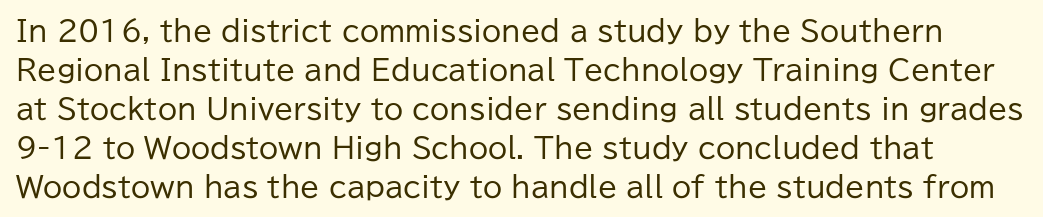
Nothing heavy about these letters — not bold at all. Compared with typical body copy, the letter spacing here is the same. This sample uses a sans-serif face. Evenly set lines give the paragraph a standard silhouette.
